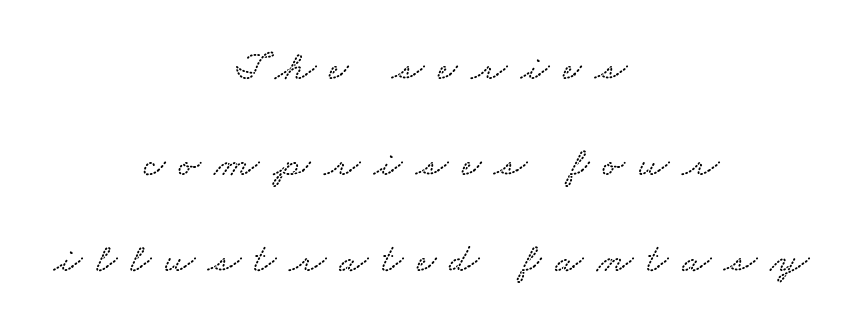
{"width": "wide", "stroke_contrast": "low", "x_height": "small", "monospaced": "no", "underline": "no", "align": "center", "line_spacing": "loose", "line_spacing_ratio": 2.29, "letter_spacing": "wide", "letter_spacing_em": 0.32, "glyph_px": 42}
